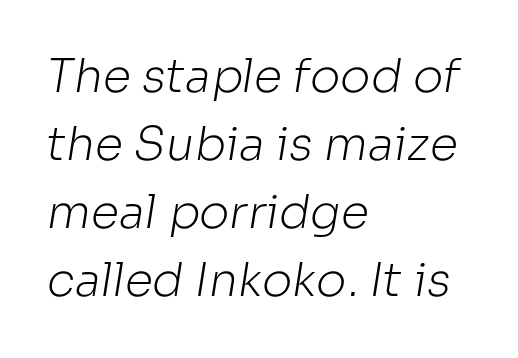
Q: Is the text bold? A: No.
Q: Is the typeface a serif or a sans-serif typeface? A: Sans-serif.
Q: Is the text underlined? A: No.
Q: How is the paragraph aligned? A: Left-aligned.
Q: Is the spacing between letters normal or unusually wide? A: Normal.
Q: Is the spacing between lines tight, normal or loose? A: Normal.
Q: Width (condensed, normal, or wide)? A: Normal.
Q: Stroke contrast? A: Low.
Q: x-height? A: Medium.
Q: Monospaced? A: No.
